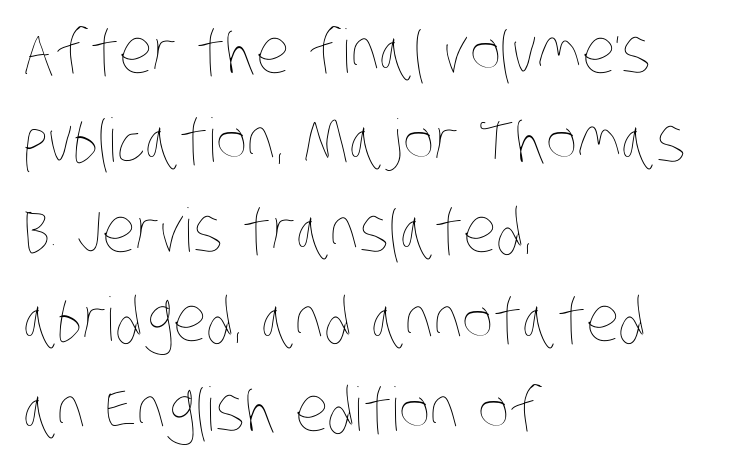
The image shows 60 px thin, condensed type; set left-aligned, normal line spacing (1.49x), normal letter spacing, not underlined; low stroke contrast and a large x-height.
